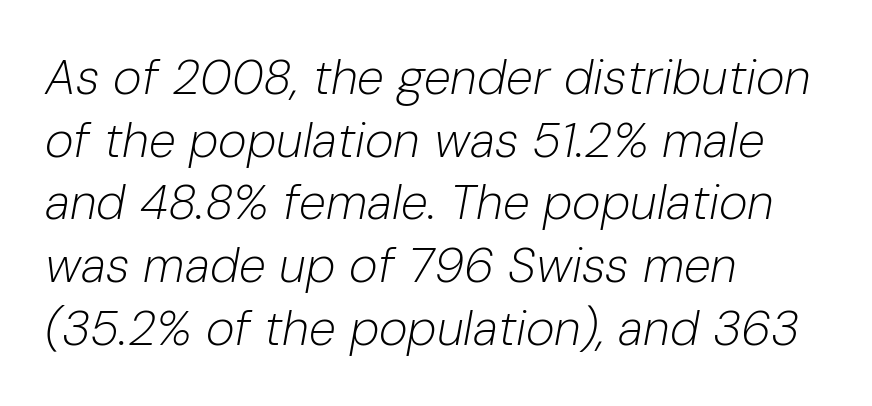
The image shows 49 px light type, italic (leaning right); set left-aligned, normal line spacing (1.28x), normal letter spacing, not underlined; low stroke contrast and a medium x-height.
